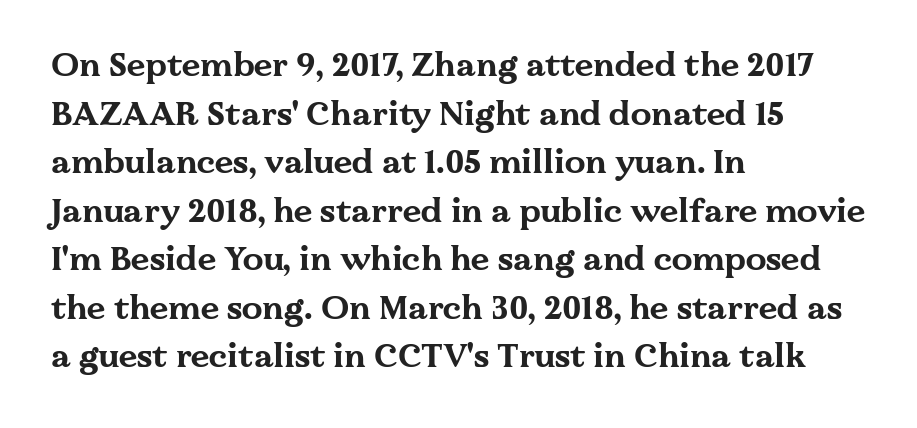
{"serif": "yes", "italic": "no", "bold": "yes", "weight": "bold", "width": "wide", "stroke_contrast": "medium", "x_height": "medium", "monospaced": "no", "underline": "no", "align": "left", "line_spacing": "normal", "line_spacing_ratio": 1.47, "letter_spacing": "normal", "letter_spacing_em": 0.0, "glyph_px": 33}
